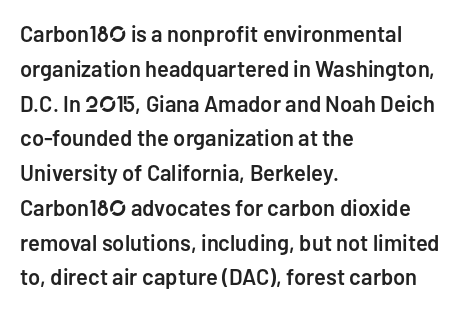
{"italic": "no", "bold": "semi", "underline": "no", "align": "left", "line_spacing": "normal", "line_spacing_ratio": 1.58, "letter_spacing": "normal", "letter_spacing_em": 0.0, "glyph_px": 22}
